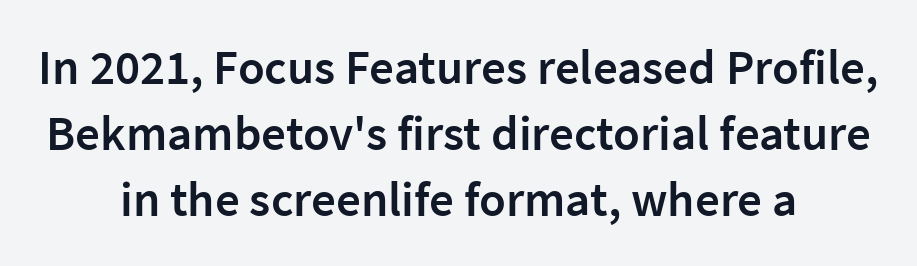
The image shows 49 px semibold sans-serif type, upright; set centered, normal line spacing (1.35x), normal letter spacing, not underlined; low stroke contrast and a medium x-height.
